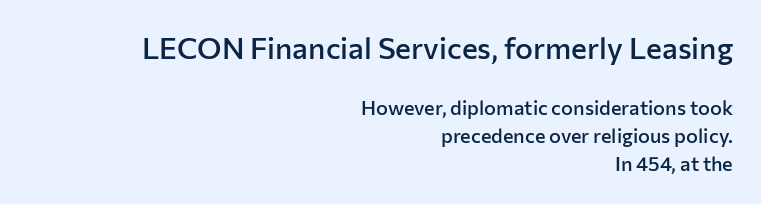
{"serif": "no", "italic": "no", "bold": "semi", "weight": "semibold", "width": "normal", "stroke_contrast": "low", "x_height": "medium", "monospaced": "no", "underline": "no", "align": "right", "line_spacing": "normal", "line_spacing_ratio": 1.4, "letter_spacing": "normal", "letter_spacing_em": 0.0, "larger_block": "first", "size_ratio": 1.5, "glyph_px": 30}
